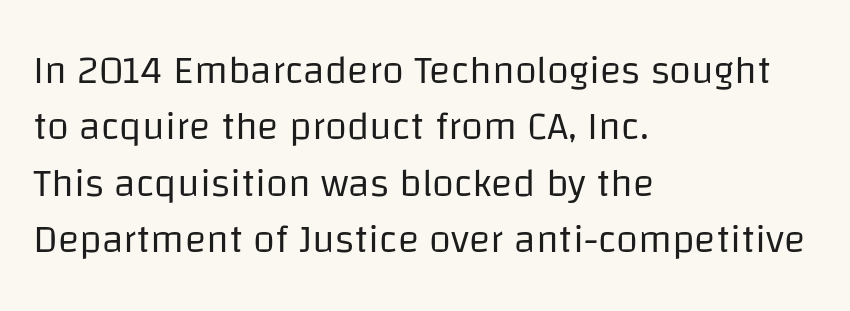
{"serif": "no", "italic": "no", "bold": "no", "weight": "regular", "width": "normal", "stroke_contrast": "low", "x_height": "large", "monospaced": "no", "underline": "no", "align": "left", "line_spacing": "normal", "line_spacing_ratio": 1.41, "letter_spacing": "normal", "letter_spacing_em": 0.0, "glyph_px": 40}
